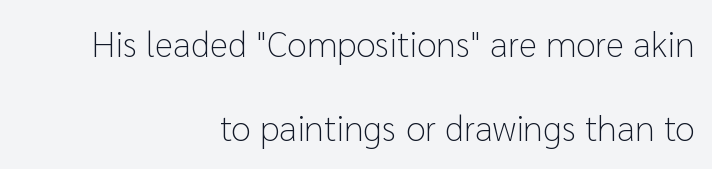
Q: Is the text bold? A: No.
Q: Is the text italic (slanted)? A: No, it is upright.
Q: Is the typeface a serif or a sans-serif typeface? A: Sans-serif.
Q: Is the text underlined? A: No.
Q: How is the paragraph aligned? A: Right-aligned.
Q: Is the spacing between letters normal or unusually wide? A: Normal.
Q: Is the spacing between lines tight, normal or loose? A: Loose.
Q: Width (condensed, normal, or wide)? A: Normal.
Q: Stroke contrast? A: Low.
Q: x-height? A: Medium.
Q: Monospaced? A: No.
